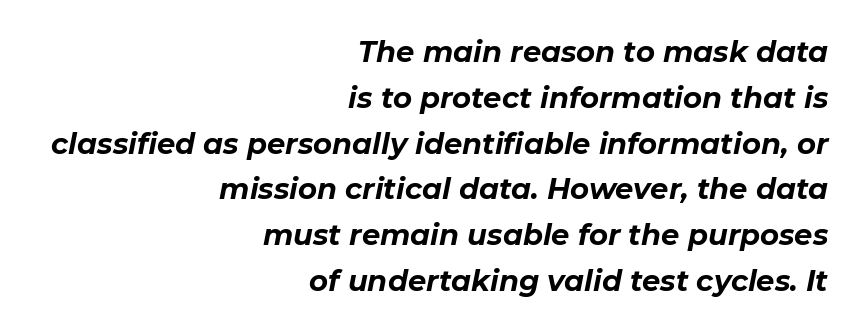
The passage shown is typed in a proportional face where columns would drift. Descender tails drop into unmarked territory. No extra tracking has been applied to these lines. Strokes here are thick enough to call this a true bold. Slant detected: the letters are inclined.
